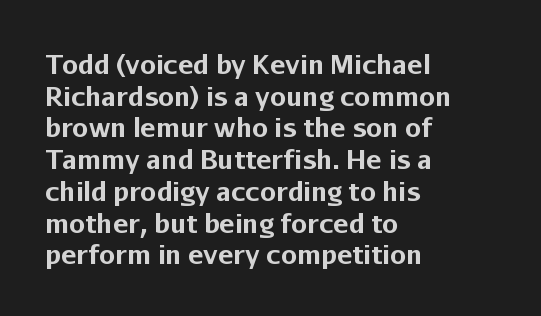
{"italic": "no", "bold": "yes", "underline": "no", "align": "left", "line_spacing_ratio": 1.22, "letter_spacing": "normal", "letter_spacing_em": 0.0, "glyph_px": 26}
